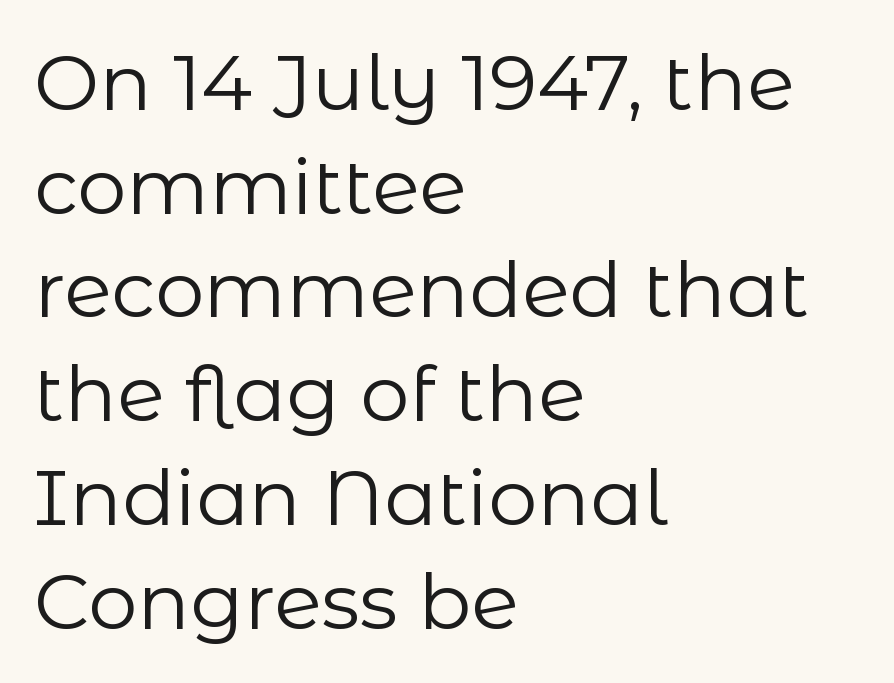
The image shows 78 px regular-weight sans-serif type, upright; set left-aligned, normal line spacing (1.33x), normal letter spacing, not underlined; low stroke contrast and a medium x-height.
